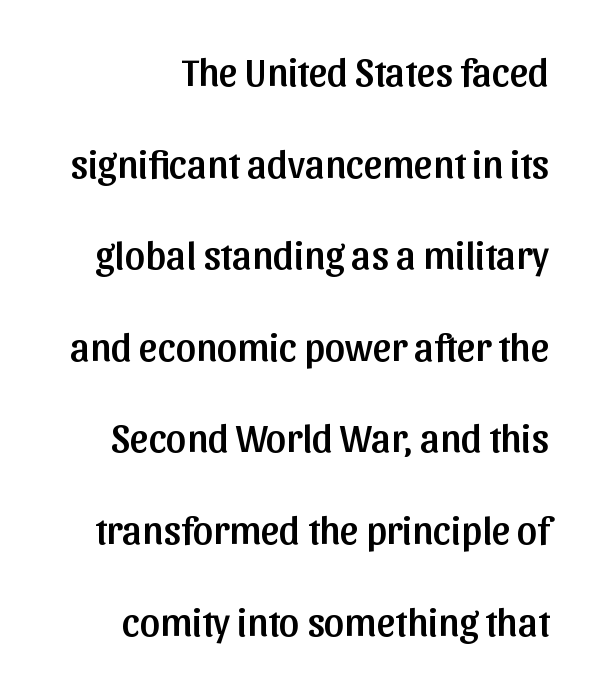
Q: Is the text italic (slanted)? A: No, it is upright.
Q: Is the typeface a serif or a sans-serif typeface? A: Sans-serif.
Q: Is the text underlined? A: No.
Q: How is the paragraph aligned? A: Right-aligned.
Q: Is the spacing between letters normal or unusually wide? A: Normal.
Q: Is the spacing between lines tight, normal or loose? A: Loose.
Q: Width (condensed, normal, or wide)? A: Normal.
Q: Stroke contrast? A: Low.
Q: x-height? A: Medium.
Q: Monospaced? A: No.
